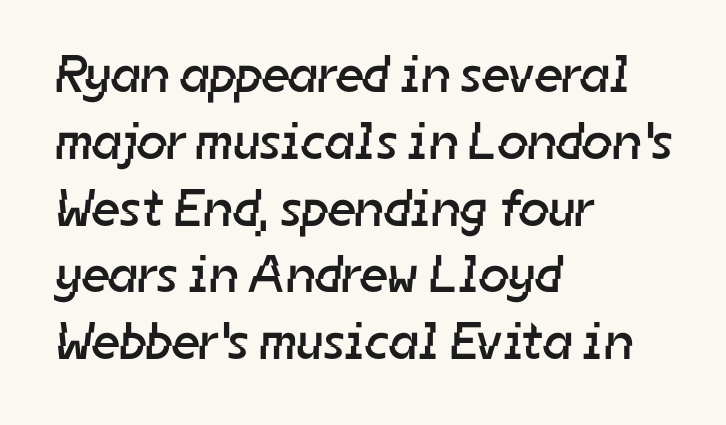
Q: Is the text bold? A: No.
Q: Is the typeface a serif or a sans-serif typeface? A: Sans-serif.
Q: Is the text underlined? A: No.
Q: How is the paragraph aligned? A: Left-aligned.
Q: Is the spacing between letters normal or unusually wide? A: Normal.
Q: Is the spacing between lines tight, normal or loose? A: Normal.
Q: Width (condensed, normal, or wide)? A: Normal.
Q: Stroke contrast? A: Low.
Q: x-height? A: Medium.
Q: Monospaced? A: No.
